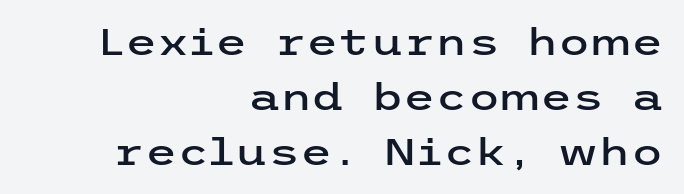
The image shows 37 px wide sans-serif type, upright; set right-aligned, normal line spacing (1.48x), normal letter spacing, not underlined; low stroke contrast and a medium x-height.
